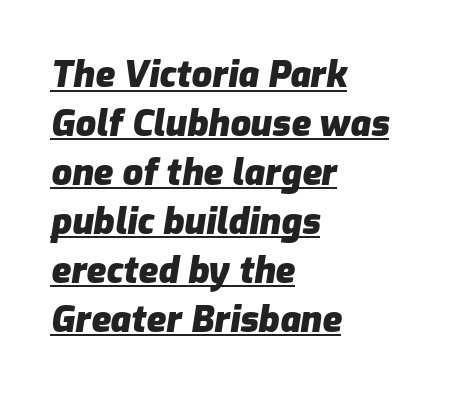
Strokes here are thick enough to call this a true bold. The paragraph shown leans on its left margin. Characters follow at the spacing the type designer built in. The specimen reads as italic at a glance.
